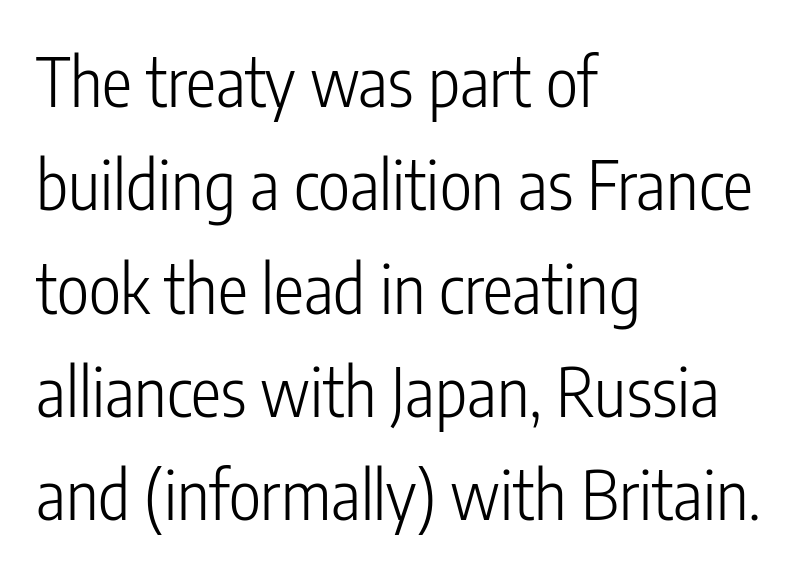
Q: Is the text bold? A: No.
Q: Is the text italic (slanted)? A: No, it is upright.
Q: Is the typeface a serif or a sans-serif typeface? A: Sans-serif.
Q: Is the text underlined? A: No.
Q: How is the paragraph aligned? A: Left-aligned.
Q: Is the spacing between letters normal or unusually wide? A: Normal.
Q: Is the spacing between lines tight, normal or loose? A: Normal.
Q: Width (condensed, normal, or wide)? A: Condensed.
Q: Stroke contrast? A: Low.
Q: x-height? A: Medium.
Q: Monospaced? A: No.
